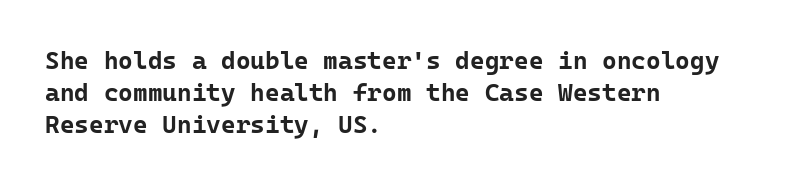
{"italic": "no", "bold": "yes", "underline": "no", "align": "left", "line_spacing": "normal", "line_spacing_ratio": 1.28, "letter_spacing": "normal", "letter_spacing_em": 0.0, "glyph_px": 25}
